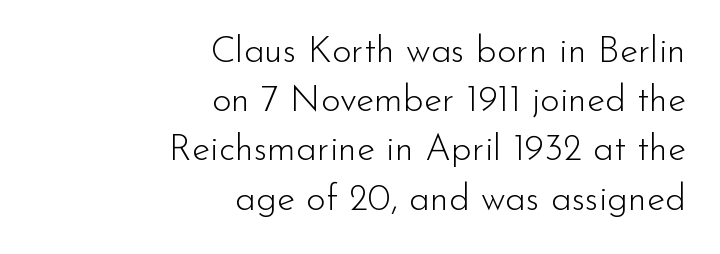
{"serif": "no", "italic": "no", "bold": "no", "weight": "light", "width": "normal", "stroke_contrast": "low", "x_height": "small", "monospaced": "no", "underline": "no", "align": "right", "line_spacing": "normal", "line_spacing_ratio": 1.33, "letter_spacing": "normal", "letter_spacing_em": 0.0, "glyph_px": 37}
